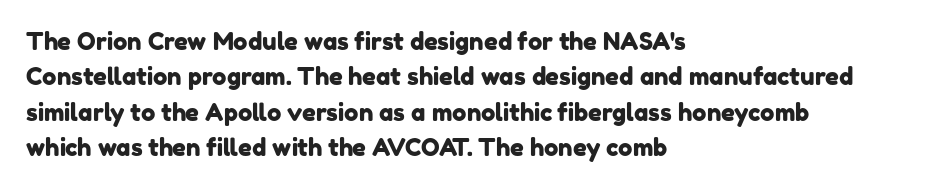
The image shows 24 px text type; set left-aligned, normal line spacing (1.47x), normal letter spacing, not underlined.
